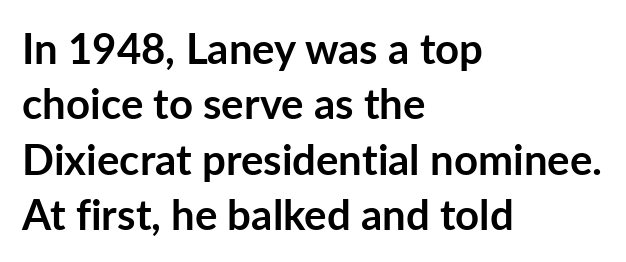
Q: Is the text bold? A: Yes.
Q: Is the text italic (slanted)? A: No, it is upright.
Q: Is the typeface a serif or a sans-serif typeface? A: Sans-serif.
Q: Is the text underlined? A: No.
Q: How is the paragraph aligned? A: Left-aligned.
Q: Is the spacing between letters normal or unusually wide? A: Normal.
Q: Is the spacing between lines tight, normal or loose? A: Normal.
Q: Width (condensed, normal, or wide)? A: Normal.
Q: Stroke contrast? A: Low.
Q: x-height? A: Medium.
Q: Monospaced? A: No.
